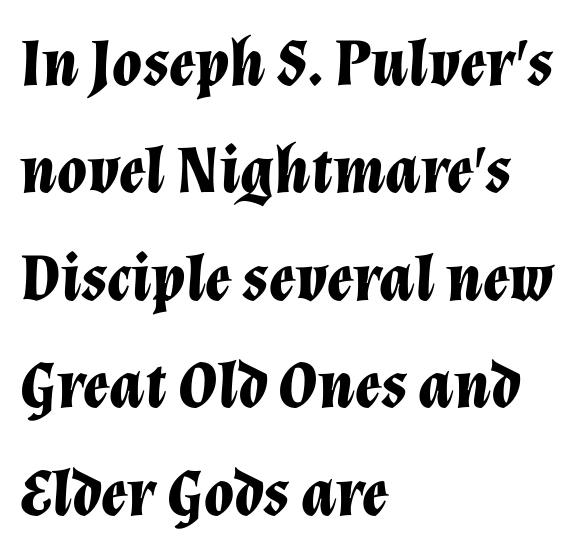
{"italic": "yes", "lean": "right", "slant_degrees": 12, "bold": "yes", "weight": "bold", "width": "normal", "stroke_contrast": "low", "x_height": "medium", "monospaced": "no", "underline": "no", "align": "left", "line_spacing": "normal", "line_spacing_ratio": 1.58, "letter_spacing": "normal", "letter_spacing_em": 0.0, "glyph_px": 68}
